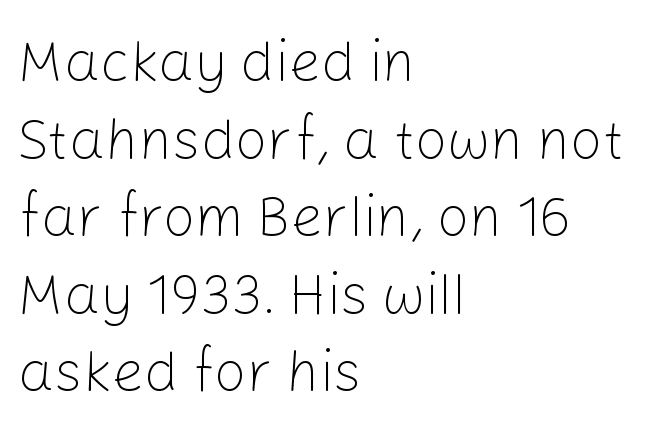
{"serif": "no", "italic": "no", "bold": "no", "weight": "light", "width": "normal", "stroke_contrast": "low", "x_height": "medium", "monospaced": "no", "underline": "no", "align": "left", "line_spacing": "normal", "line_spacing_ratio": 1.36, "letter_spacing": "normal", "letter_spacing_em": 0.0, "glyph_px": 57}
